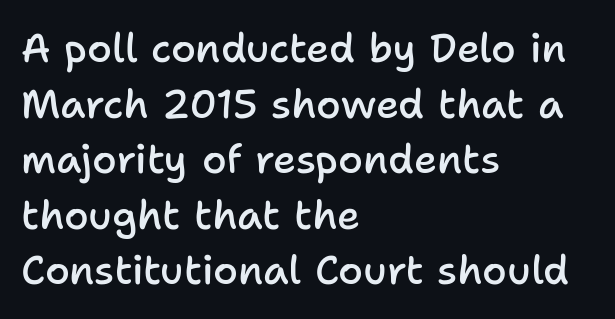
The image shows 40 px semibold sans-serif type, upright; set left-aligned, normal line spacing (1.39x), normal letter spacing, not underlined; low stroke contrast and a medium x-height.
